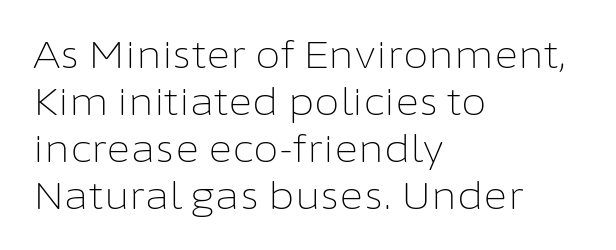
No heavy texture on the line: the type isn't bold. The compositor pushed each line to the left boundary. Vertical strokes here are truly vertical. The rendering uses a moderate line-height, typical for paragraphs. Here the designer chose a conventional face with non-uniform glyph widths.
